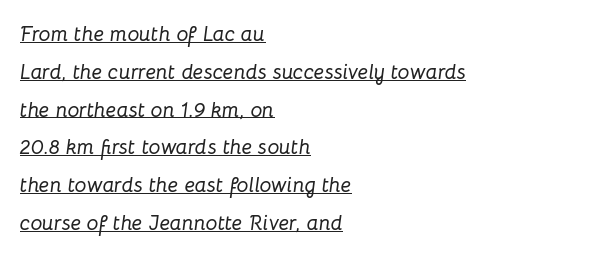
The image shows 21 px text type, italic (leaning right); set left-aligned, line spacing 1.8x, normal letter spacing, underlined.
